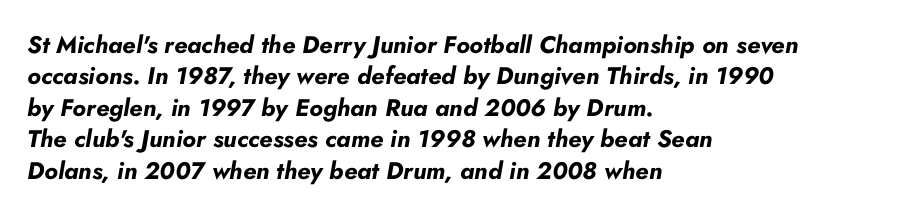
Q: Is the text bold? A: Yes.
Q: Is the text italic (slanted)? A: Yes, it leans right by about 10 degrees.
Q: Is the text underlined? A: No.
Q: How is the paragraph aligned? A: Left-aligned.
Q: Is the spacing between letters normal or unusually wide? A: Normal.
Q: Is the spacing between lines tight, normal or loose? A: Normal.
